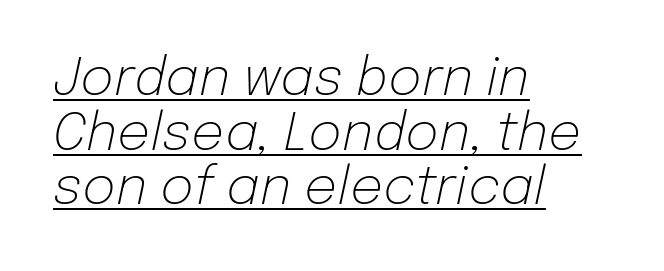
Q: Is the text bold? A: No.
Q: Is the text italic (slanted)? A: Yes, it leans right by about 12 degrees.
Q: Is the text underlined? A: Yes.
Q: How is the paragraph aligned? A: Left-aligned.
Q: Is the spacing between letters normal or unusually wide? A: Normal.
Q: Is the spacing between lines tight, normal or loose? A: Tight.
Q: Width (condensed, normal, or wide)? A: Normal.
Q: Stroke contrast? A: Low.
Q: x-height? A: Medium.
Q: Monospaced? A: No.
